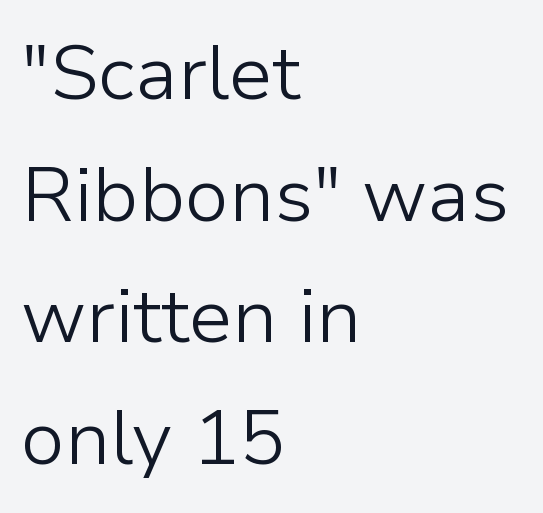
The image shows 77 px light sans-serif type, upright; set left-aligned, normal line spacing (1.58x), normal letter spacing, not underlined; low stroke contrast and a medium x-height.
